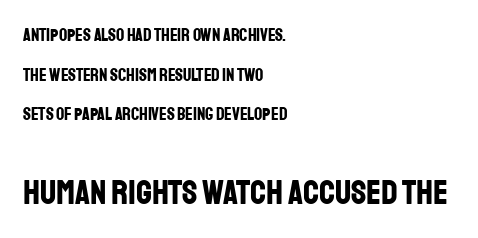
{"serif": "no", "italic": "no", "bold": "yes", "weight": "bold", "width": "condensed", "stroke_contrast": "low", "x_height": "large", "monospaced": "no", "underline": "no", "align": "left", "line_spacing": "loose", "line_spacing_ratio": 2.2, "letter_spacing": "normal", "letter_spacing_em": 0.0, "larger_block": "second", "size_ratio": 1.94, "glyph_px": 35}
